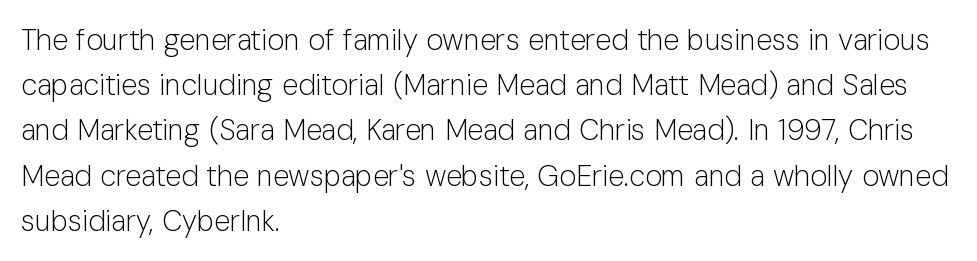
The image shows 29 px light sans-serif type, upright; set left-aligned, normal line spacing (1.56x), normal letter spacing, not underlined; low stroke contrast and a medium x-height.
